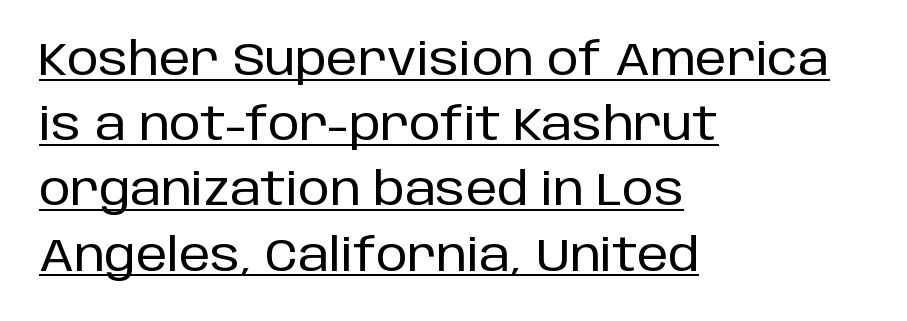
The image shows 45 px sans-serif type, upright; set left-aligned, normal line spacing (1.45x), normal letter spacing, underlined; low stroke contrast and a large x-height.
